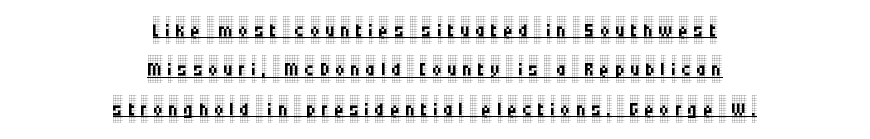
The image shows 27 px text type, upright; set centered, normal line spacing (1.46x), unusually wide letter spacing (+0.2 em), underlined.
